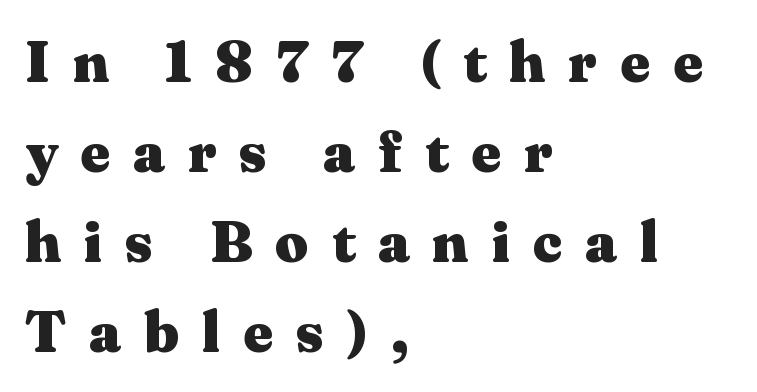
Q: Is the text bold? A: Yes.
Q: Is the text italic (slanted)? A: No, it is upright.
Q: Is the typeface a serif or a sans-serif typeface? A: Serif.
Q: Is the text underlined? A: No.
Q: How is the paragraph aligned? A: Left-aligned.
Q: Is the spacing between letters normal or unusually wide? A: Unusually wide.
Q: Is the spacing between lines tight, normal or loose? A: Normal.
Q: Width (condensed, normal, or wide)? A: Wide.
Q: Stroke contrast? A: Medium.
Q: x-height? A: Medium.
Q: Monospaced? A: No.
